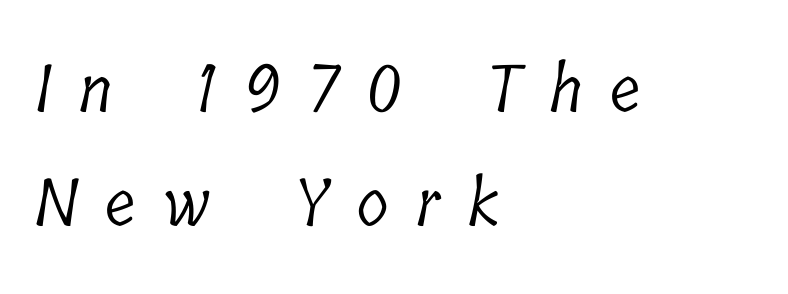
{"serif": "yes", "bold": "no", "weight": "light", "width": "condensed", "stroke_contrast": "low", "x_height": "medium", "monospaced": "no", "underline": "no", "align": "left", "line_spacing_ratio": 1.75, "letter_spacing": "wide", "letter_spacing_em": 0.43, "glyph_px": 65}
